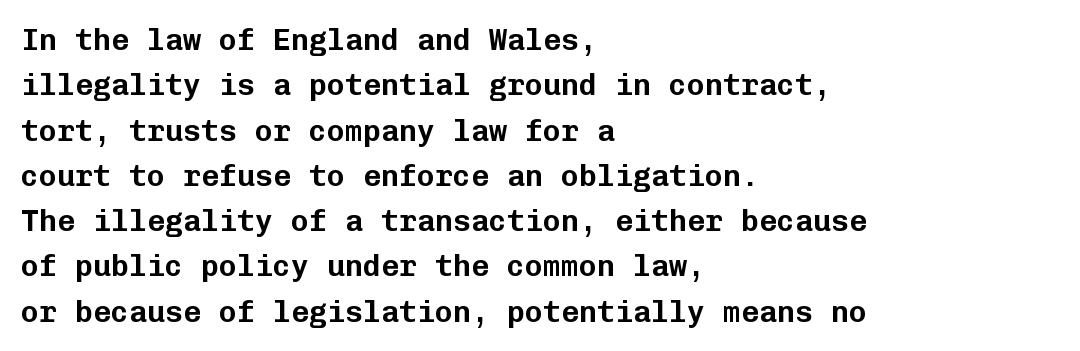
Reading down the block, your eye returns to a fixed left position each line. Inter-character spacing is left at the font's built-in metrics. The designer left line spacing at the default. Ascenders rise straight up at ninety degrees.
